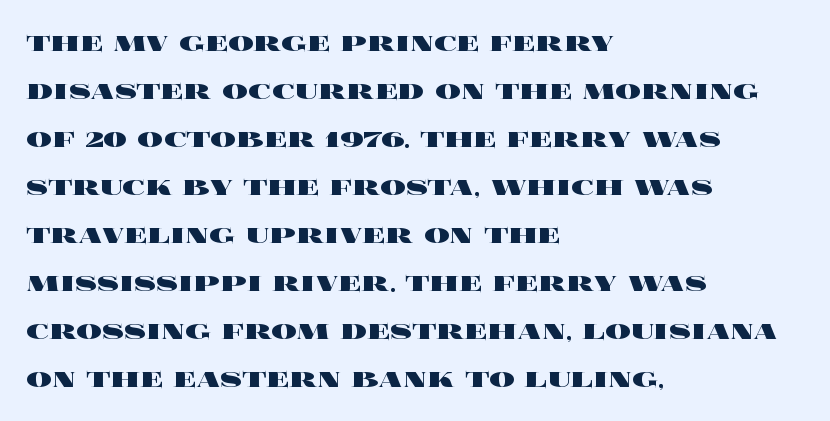
Q: Is the text bold? A: Yes.
Q: Is the text italic (slanted)? A: No, it is upright.
Q: Is the text underlined? A: No.
Q: How is the paragraph aligned? A: Left-aligned.
Q: Is the spacing between letters normal or unusually wide? A: Normal.
Q: Is the spacing between lines tight, normal or loose? A: Normal.
Q: Width (condensed, normal, or wide)? A: Wide.
Q: x-height? A: Large.
Q: Monospaced? A: No.
